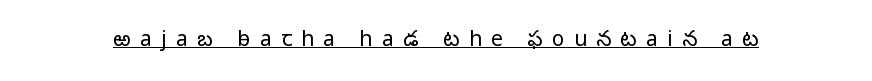
Is this a heavy cut? Hardly; it is regular or lighter. A roman cut, with each character standing at attention. In designer terms, the underline attribute is active on this setting. Characters follow at a spacing far wider than the type designer built in.
